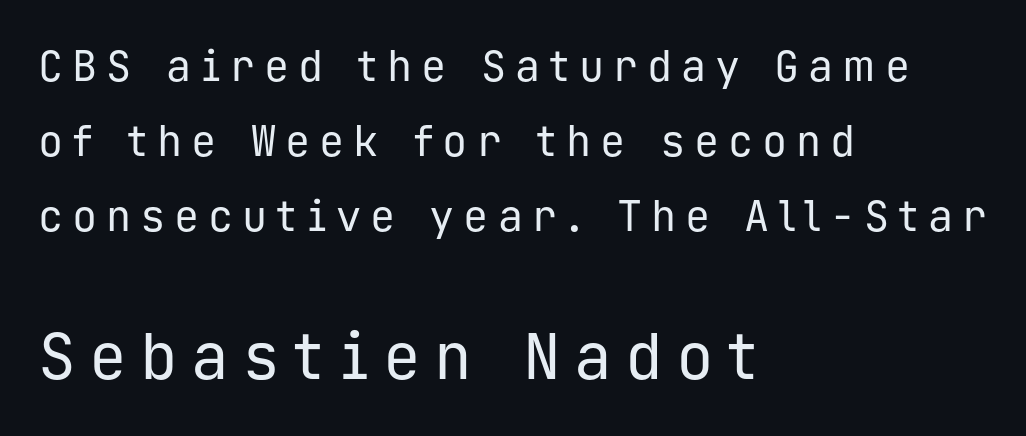
The image shows 63 px regular-weight sans-serif type, upright, monospaced; set left-aligned, line spacing 1.79x, unusually wide letter spacing (+0.21 em), not underlined; the second (bottom) block is 1.5x larger; low stroke contrast and a medium x-height.
